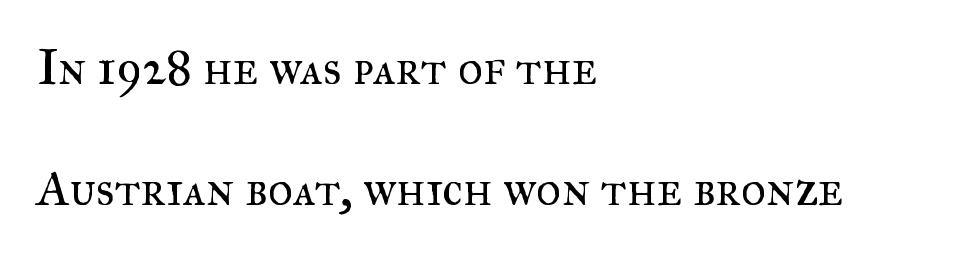
{"serif": "yes", "italic": "no", "bold": "no", "weight": "regular", "width": "normal", "stroke_contrast": "medium", "x_height": "small", "monospaced": "no", "underline": "no", "align": "left", "line_spacing": "loose", "line_spacing_ratio": 2.47, "letter_spacing": "normal", "letter_spacing_em": 0.0, "glyph_px": 49}
